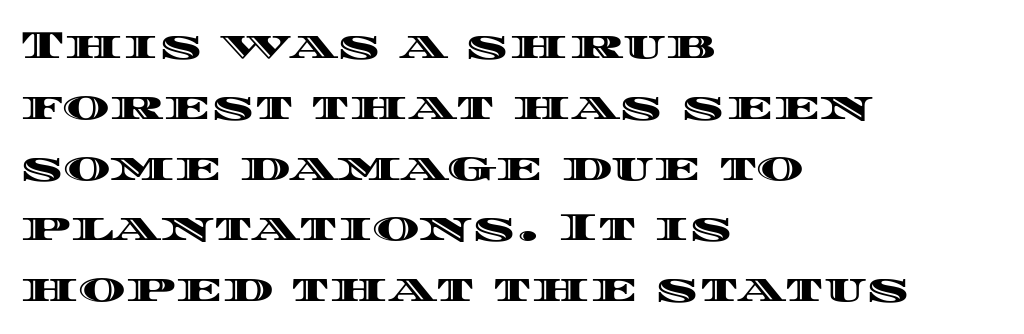
Reading down the column, the eye jumps a familiar distance to each next line. This sample has the flowing, uneven cadence of proportional lettering. Each word holds together tightly as a unit, with standard inter-letter gaps. Letters rest on an invisible, unmarked baseline.
